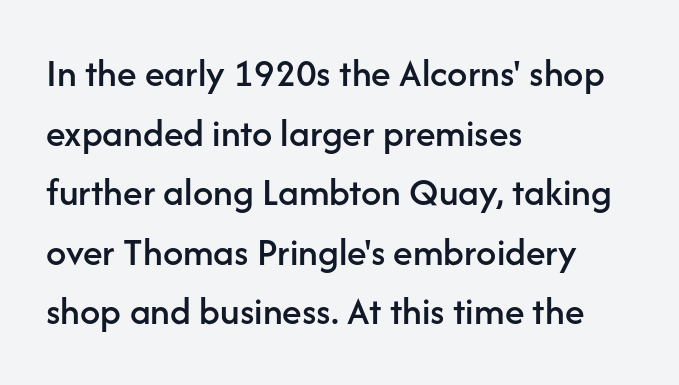
The image shows 40 px sans-serif type, upright; set left-aligned, normal line spacing (1.49x), normal letter spacing, not underlined; low stroke contrast and a medium x-height.
